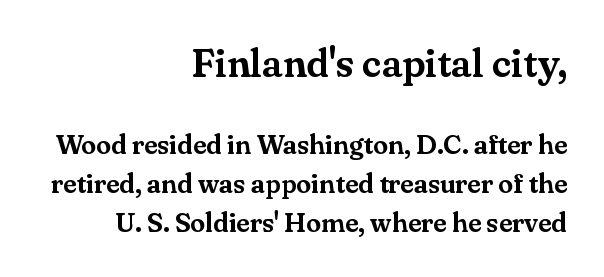
Caption: multi-line text, flush right, ragged left. Spacing verdict: proportional, widths tailored to each character. This sample keeps an unexceptional amount of space between lines. Nope, not italic — everything's standing straight. The specimen omits any rule beneath the text block's lines. The gaps between neighbouring characters are ordinary and unremarkable.
